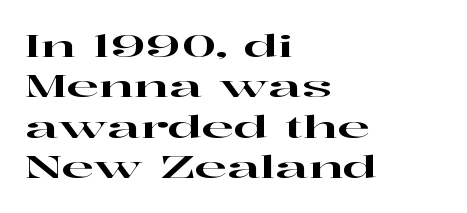
{"serif": "yes", "italic": "no", "width": "wide", "stroke_contrast": "high", "x_height": "medium", "monospaced": "no", "underline": "no", "align": "left", "line_spacing": "normal", "line_spacing_ratio": 1.35, "letter_spacing": "normal", "letter_spacing_em": 0.0, "glyph_px": 30}
